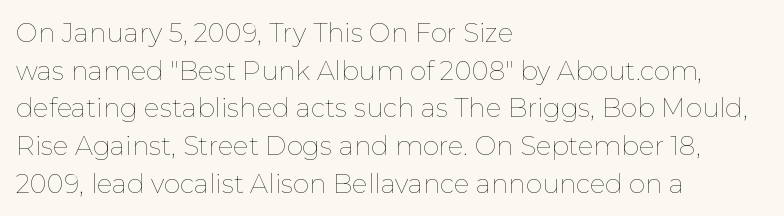
Q: Is the text bold? A: No.
Q: Is the text italic (slanted)? A: No, it is upright.
Q: Is the text underlined? A: No.
Q: How is the paragraph aligned? A: Left-aligned.
Q: Is the spacing between letters normal or unusually wide? A: Normal.
Q: Is the spacing between lines tight, normal or loose? A: Normal.
